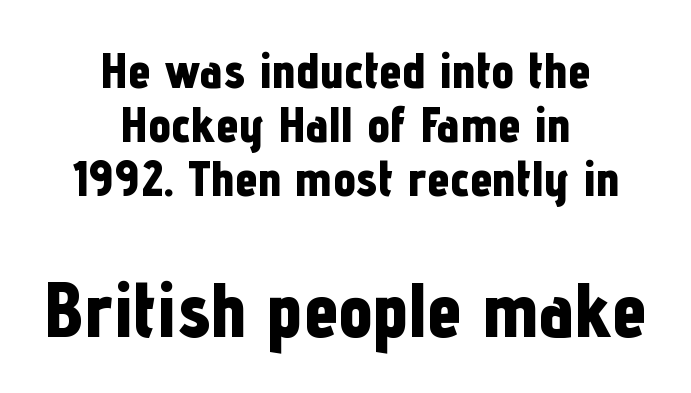
{"serif": "no", "italic": "no", "bold": "yes", "weight": "bold", "width": "condensed", "stroke_contrast": "low", "x_height": "medium", "monospaced": "no", "underline": "no", "align": "center", "line_spacing": "tight", "line_spacing_ratio": 1.06, "letter_spacing": "normal", "letter_spacing_em": 0.0, "larger_block": "second", "size_ratio": 1.51, "glyph_px": 77}
